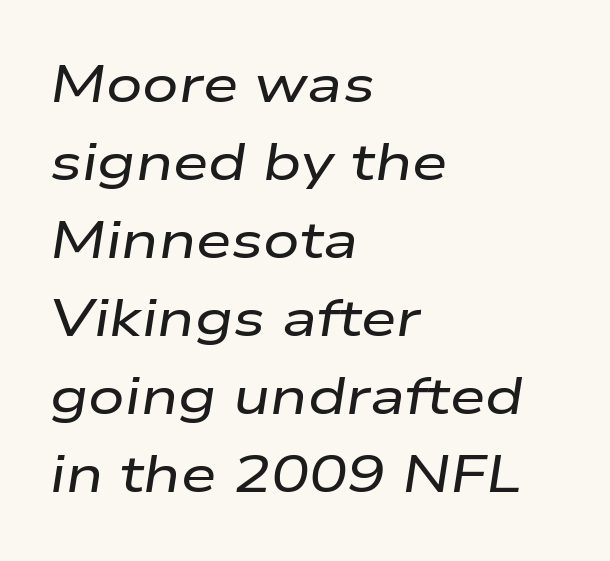
{"italic": "yes", "lean": "right", "slant_degrees": 9, "width": "wide", "stroke_contrast": "low", "x_height": "medium", "monospaced": "no", "underline": "no", "align": "left", "line_spacing": "normal", "line_spacing_ratio": 1.53, "letter_spacing": "normal", "letter_spacing_em": 0.0, "glyph_px": 51}
